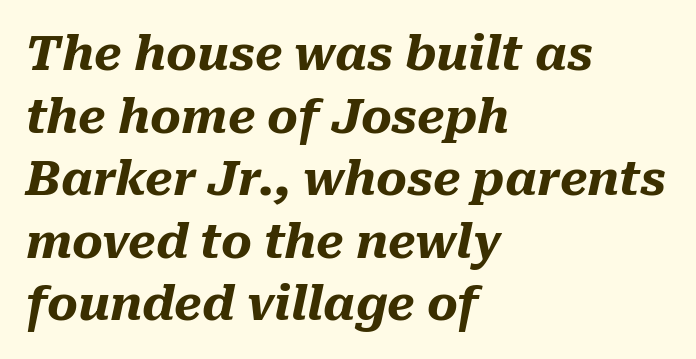
The image shows 47 px heavy type, italic (leaning right); set left-aligned, normal line spacing (1.33x), normal letter spacing, not underlined; medium stroke contrast and a medium x-height.
